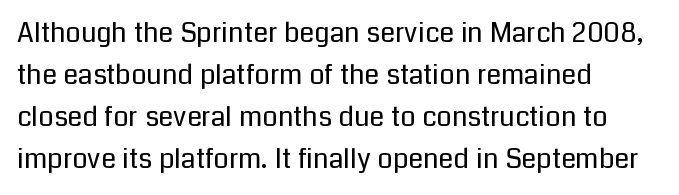
The image shows 27 px text type, upright; set left-aligned, normal line spacing (1.55x), normal letter spacing, not underlined.
